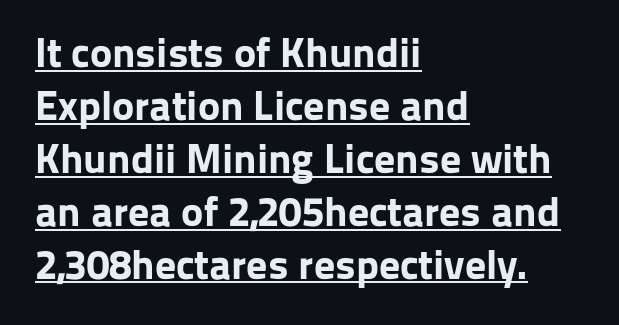
The image shows 42 px bold sans-serif type, upright; set left-aligned, normal line spacing (1.26x), normal letter spacing, underlined; low stroke contrast and a medium x-height.
